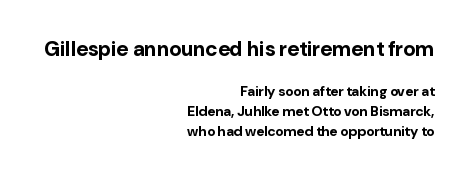
{"italic": "no", "bold": "yes", "underline": "no", "align": "right", "line_spacing": "normal", "line_spacing_ratio": 1.43, "letter_spacing": "normal", "letter_spacing_em": 0.0, "larger_block": "first", "size_ratio": 1.5, "glyph_px": 21}
